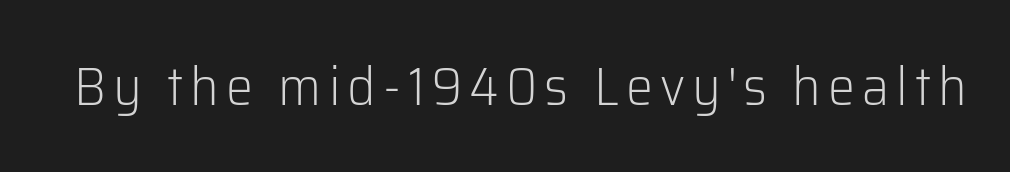
Posture: straight, roman, zero tilt. This sample has the flowing, uneven cadence of proportional lettering. A clean baseline with only descenders dipping below it. The weight would be labelled regular, book, light, or lighter still. The letters carry no serifs — their stems end cleanly without finishing strokes.
